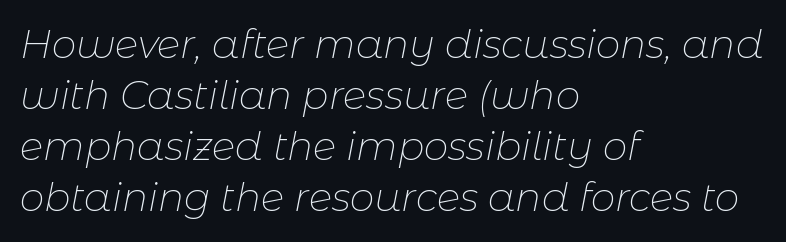
{"italic": "yes", "lean": "right", "slant_degrees": 11, "bold": "no", "weight": "thin", "width": "normal", "stroke_contrast": "low", "x_height": "medium", "monospaced": "no", "underline": "no", "align": "left", "line_spacing": "normal", "line_spacing_ratio": 1.31, "letter_spacing": "normal", "letter_spacing_em": 0.0, "glyph_px": 39}
